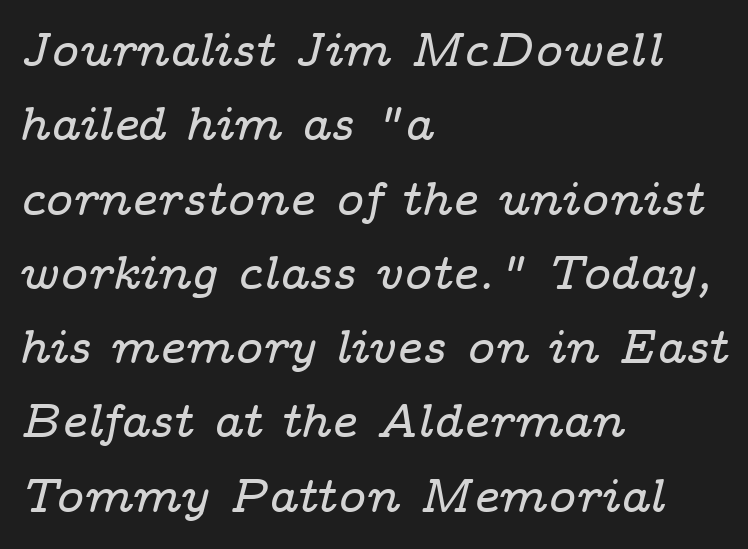
{"serif": "yes", "italic": "yes", "lean": "right", "slant_degrees": 14, "width": "wide", "stroke_contrast": "low", "x_height": "medium", "monospaced": "no", "underline": "no", "align": "left", "line_spacing": "normal", "line_spacing_ratio": 1.58, "letter_spacing": "normal", "letter_spacing_em": 0.0, "glyph_px": 47}
